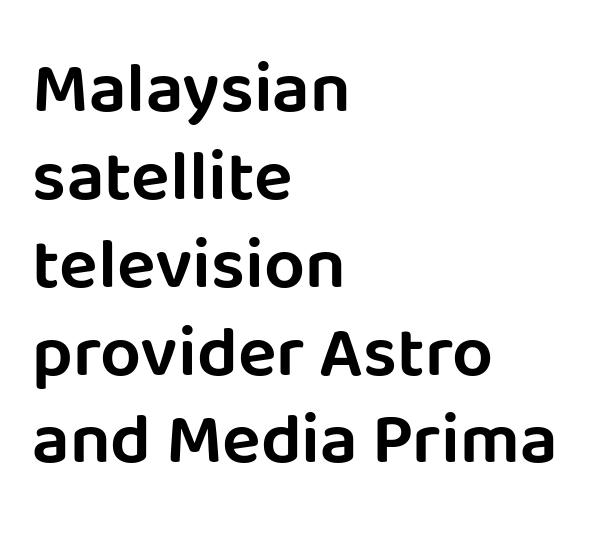
{"serif": "no", "italic": "no", "width": "normal", "stroke_contrast": "low", "x_height": "large", "monospaced": "no", "underline": "no", "align": "left", "line_spacing_ratio": 1.22, "letter_spacing": "normal", "letter_spacing_em": 0.0, "glyph_px": 72}
